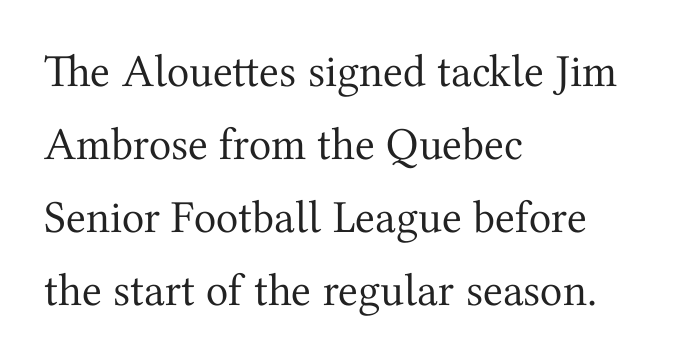
The image shows 46 px regular-weight serif type, upright; set left-aligned, normal line spacing (1.59x), normal letter spacing, not underlined; medium stroke contrast and a medium x-height.
